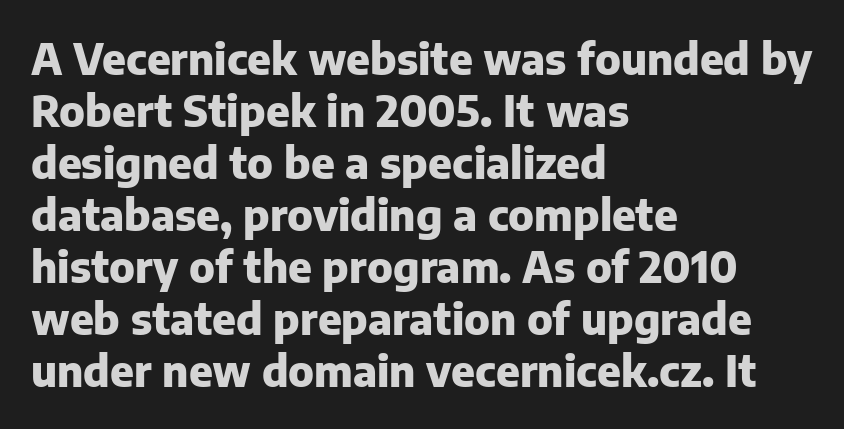
{"serif": "no", "italic": "no", "bold": "yes", "weight": "heavy", "width": "normal", "stroke_contrast": "low", "x_height": "medium", "monospaced": "no", "underline": "no", "align": "left", "line_spacing_ratio": 1.24, "letter_spacing": "normal", "letter_spacing_em": 0.0, "glyph_px": 42}
